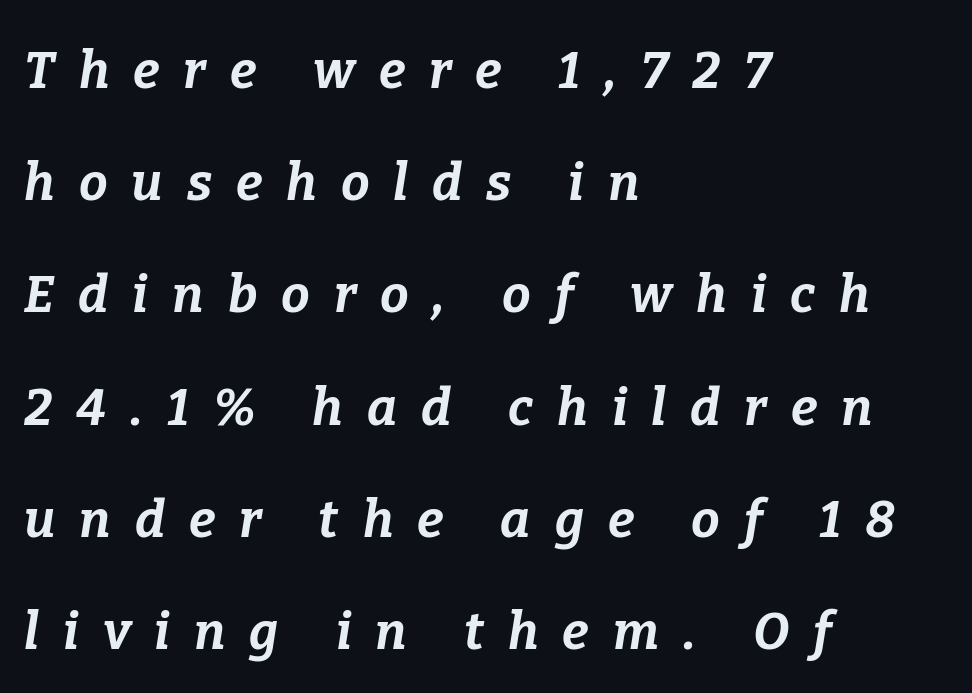
{"italic": "yes", "lean": "right", "slant_degrees": 9, "bold": "yes", "weight": "bold", "width": "normal", "stroke_contrast": "low", "x_height": "medium", "monospaced": "no", "underline": "no", "align": "left", "line_spacing": "loose", "line_spacing_ratio": 2.2, "letter_spacing": "wide", "letter_spacing_em": 0.47, "glyph_px": 51}
